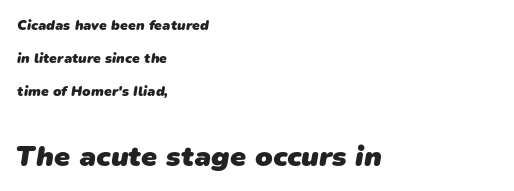
Q: Is the text bold? A: Yes.
Q: Is the typeface a serif or a sans-serif typeface? A: Sans-serif.
Q: Is the text underlined? A: No.
Q: How is the paragraph aligned? A: Left-aligned.
Q: Is the spacing between letters normal or unusually wide? A: Normal.
Q: Is the spacing between lines tight, normal or loose? A: Loose.
Q: Which block of text is set in a larger size, the first (top) or the second (bottom)? A: The second (bottom) one.
Q: Width (condensed, normal, or wide)? A: Normal.
Q: Stroke contrast? A: Low.
Q: x-height? A: Medium.
Q: Monospaced? A: No.
